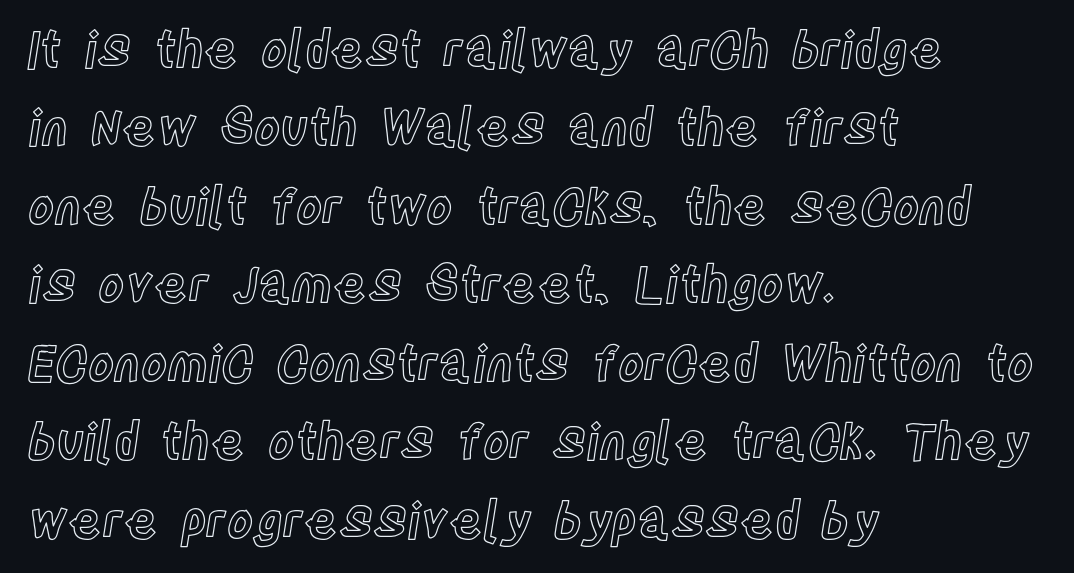
Has an underline been added? It has not. The face used here is proportionally spaced, like ordinary book or web type. The gaps between neighbouring characters are ordinary and unremarkable. A student would call this left alignment; a typographer would say flush left, rag right.
